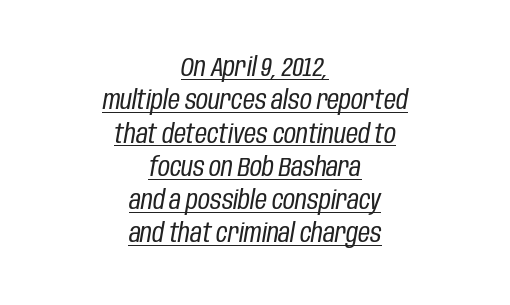
The image shows 26 px text type, italic (leaning right); set centered, normal line spacing (1.28x), normal letter spacing, underlined.
